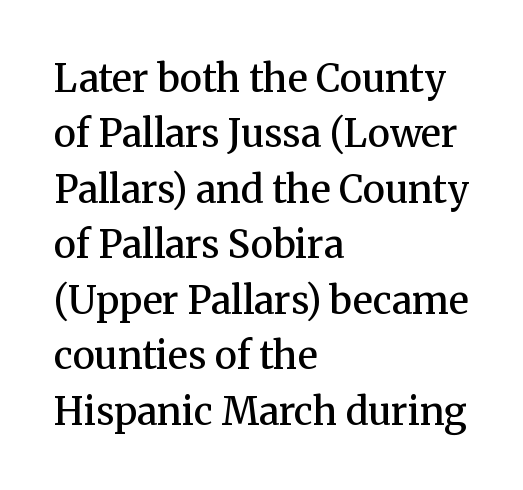
The image shows 38 px semibold serif type, upright; set left-aligned, normal line spacing (1.46x), normal letter spacing, not underlined; medium stroke contrast and a medium x-height.
